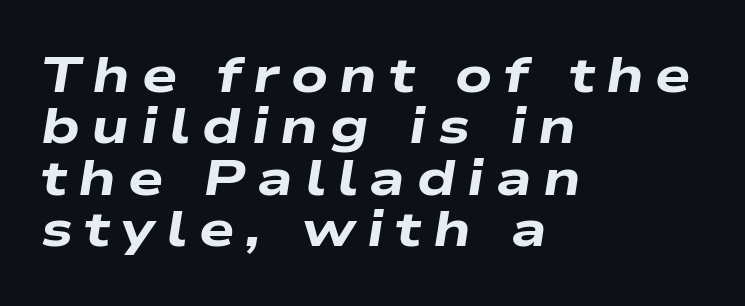
The passage is arranged the way most books set body copy — flush left. You could only call the tracking loose — the letters float apart. Looks like regular typesetting: each glyph gets only the width it needs. Quick note: interline space is minimal. Weight: bold. Style check: oblique.
